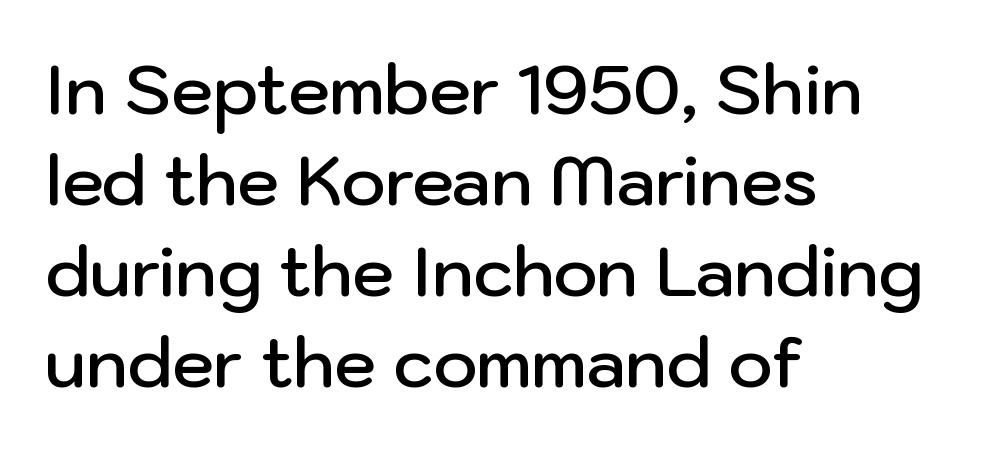
If you drew a ruler down the left edge, every line would touch it. The axis of the letterforms is exactly vertical. You can tell from the bare stems that sans-serif type was used. Students, observe: this is what conventionally led text looks like. The rendering keeps characters at their native spacing. The letters advance in unequal steps, a hallmark of proportional type.
